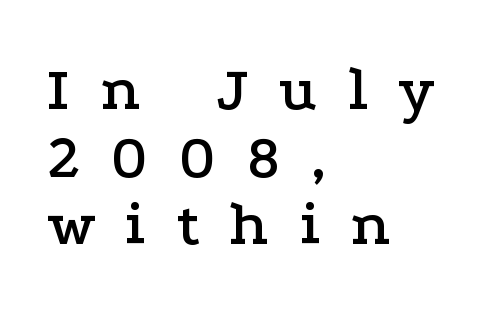
{"serif": "yes", "italic": "no", "width": "wide", "stroke_contrast": "low", "x_height": "medium", "monospaced": "no", "underline": "no", "align": "left", "line_spacing": "tight", "line_spacing_ratio": 1.09, "letter_spacing": "wide", "letter_spacing_em": 0.49, "glyph_px": 62}
